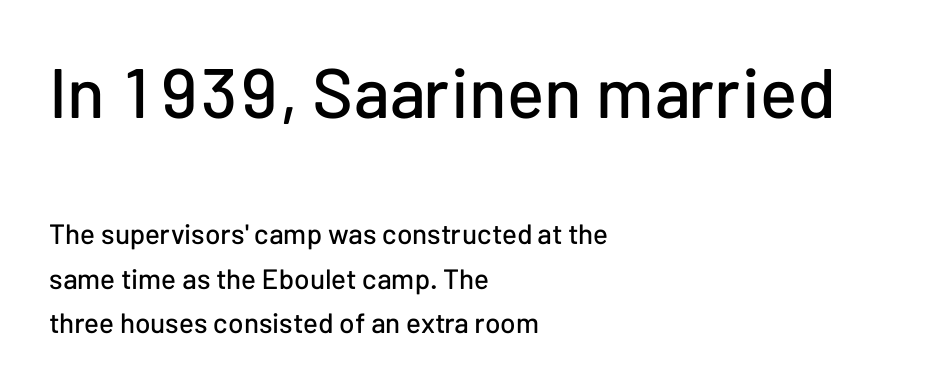
The image shows 70 px sans-serif type, upright; set left-aligned, normal line spacing (1.59x), normal letter spacing, not underlined; the first (top) block is 2.5x larger; low stroke contrast and a medium x-height.
